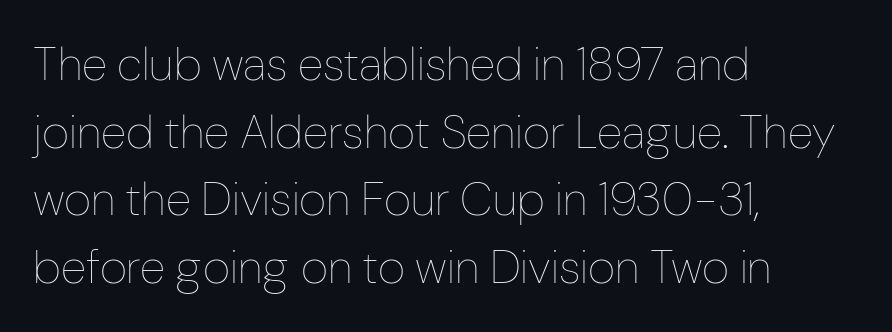
{"italic": "no", "bold": "no", "weight": "thin", "width": "condensed", "stroke_contrast": "low", "x_height": "medium", "monospaced": "no", "underline": "no", "align": "left", "line_spacing": "normal", "line_spacing_ratio": 1.44, "letter_spacing": "normal", "letter_spacing_em": 0.0, "glyph_px": 47}
